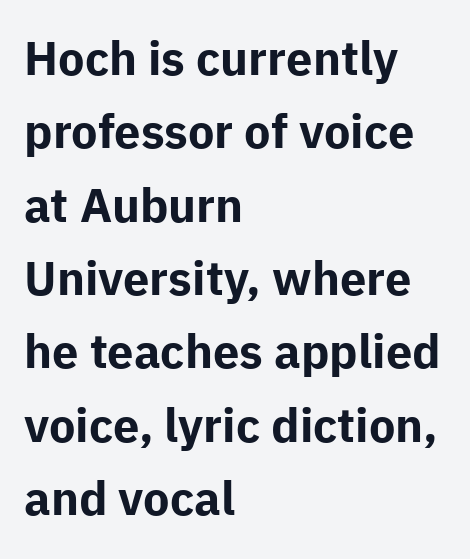
{"serif": "no", "italic": "no", "bold": "yes", "weight": "bold", "width": "normal", "stroke_contrast": "low", "x_height": "medium", "monospaced": "no", "underline": "no", "align": "left", "line_spacing": "normal", "line_spacing_ratio": 1.56, "letter_spacing": "normal", "letter_spacing_em": 0.0, "glyph_px": 47}
